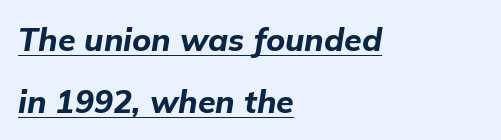
Q: Is the text bold? A: Yes.
Q: Is the text italic (slanted)? A: Yes, it leans right by about 9 degrees.
Q: Is the text underlined? A: Yes.
Q: How is the paragraph aligned? A: Left-aligned.
Q: Is the spacing between letters normal or unusually wide? A: Normal.
Q: Is the spacing between lines tight, normal or loose? A: Loose.
Q: Width (condensed, normal, or wide)? A: Normal.
Q: Stroke contrast? A: Low.
Q: x-height? A: Medium.
Q: Monospaced? A: No.
